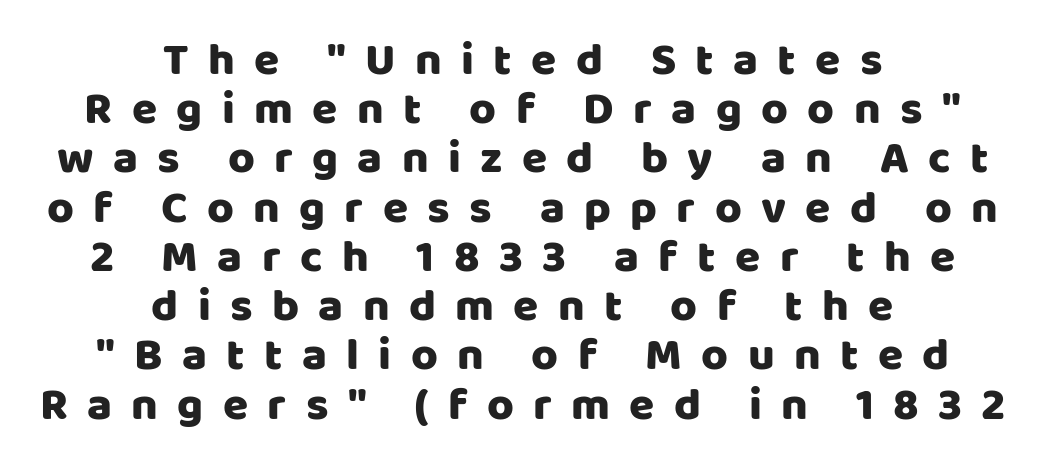
This is the regular roman posture of the typeface. The specimen omits any rule beneath the text block's lines. The glyphs in this specimen are sans serif. The typesetter chose a symmetrical, centered arrangement here.
